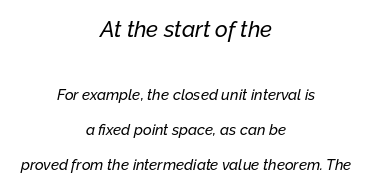
{"italic": "yes", "lean": "right", "slant_degrees": 12, "underline": "no", "align": "center", "line_spacing": "loose", "line_spacing_ratio": 2.34, "letter_spacing": "normal", "letter_spacing_em": 0.0, "larger_block": "first", "size_ratio": 1.47, "glyph_px": 22}
